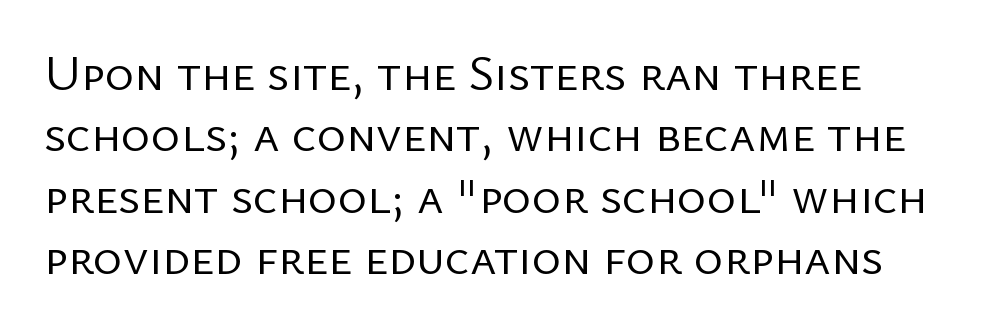
{"serif": "no", "italic": "no", "bold": "no", "weight": "regular", "width": "normal", "stroke_contrast": "low", "x_height": "medium", "monospaced": "no", "underline": "no", "align": "left", "line_spacing_ratio": 1.23, "letter_spacing": "normal", "letter_spacing_em": 0.0, "glyph_px": 50}
